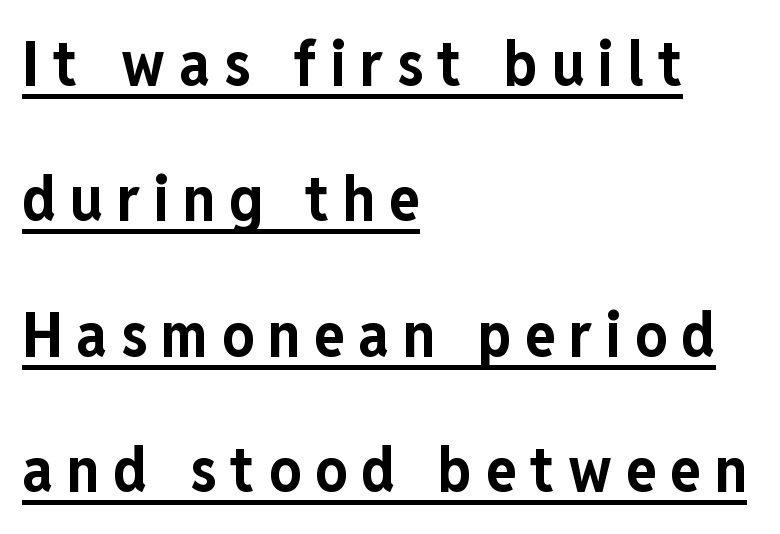
These characters rest on top of a visible drawn line. You could not count columns in this text — the font is proportionally spaced. Compared with an ordinary text face, these strokes are far heavier — a full bold. You can tell from the bare stems that sans-serif type was used. The vertical gap from one line to the next is large.
